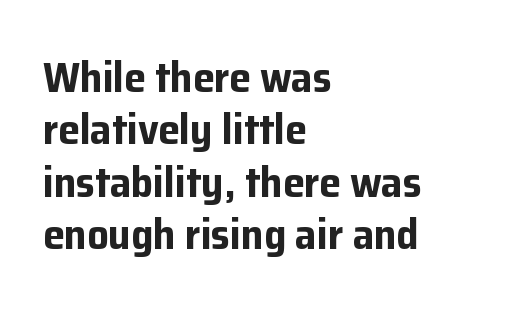
Q: Is the text bold? A: Yes.
Q: Is the text italic (slanted)? A: No, it is upright.
Q: Is the typeface a serif or a sans-serif typeface? A: Sans-serif.
Q: Is the text underlined? A: No.
Q: How is the paragraph aligned? A: Left-aligned.
Q: Is the spacing between letters normal or unusually wide? A: Normal.
Q: Width (condensed, normal, or wide)? A: Normal.
Q: Stroke contrast? A: Low.
Q: x-height? A: Medium.
Q: Monospaced? A: No.
